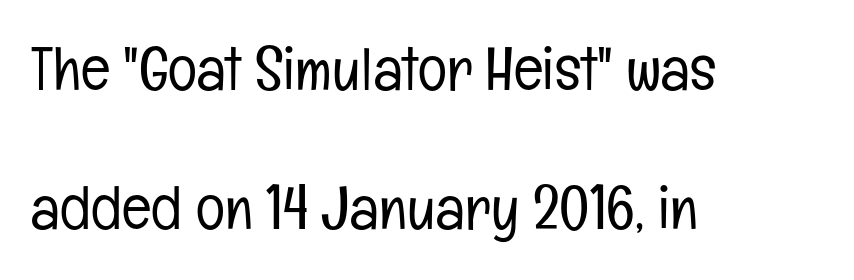
Q: Is the text bold? A: No.
Q: Is the text italic (slanted)? A: No, it is upright.
Q: Is the typeface a serif or a sans-serif typeface? A: Sans-serif.
Q: Is the text underlined? A: No.
Q: How is the paragraph aligned? A: Left-aligned.
Q: Is the spacing between letters normal or unusually wide? A: Normal.
Q: Is the spacing between lines tight, normal or loose? A: Loose.
Q: Width (condensed, normal, or wide)? A: Condensed.
Q: Stroke contrast? A: Low.
Q: x-height? A: Medium.
Q: Monospaced? A: No.
